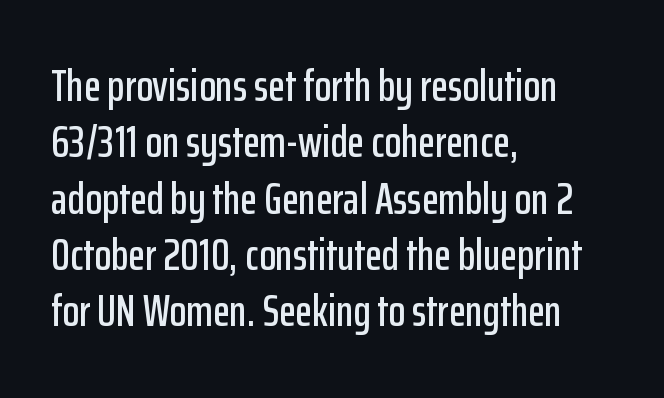
{"serif": "no", "italic": "no", "width": "condensed", "stroke_contrast": "low", "x_height": "medium", "monospaced": "no", "underline": "no", "align": "left", "line_spacing": "normal", "line_spacing_ratio": 1.28, "letter_spacing": "normal", "letter_spacing_em": 0.0, "glyph_px": 44}
